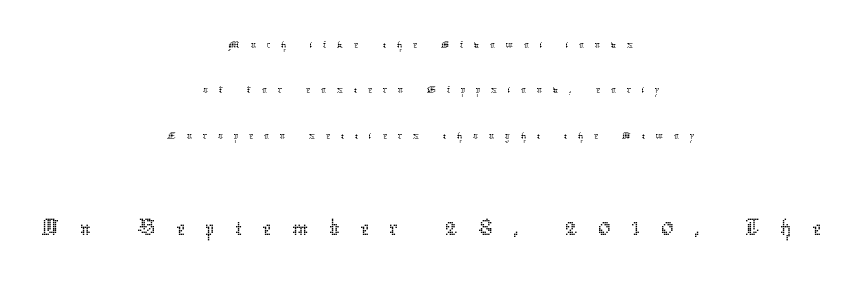
The rendering positions every line midway between the sides. Caption: face not bold, strokes unweighted. Letters rest on an invisible, unmarked baseline. You can tell it's not italic because the verticals are truly vertical. Whoever set this made the second block the dominant, larger element.
